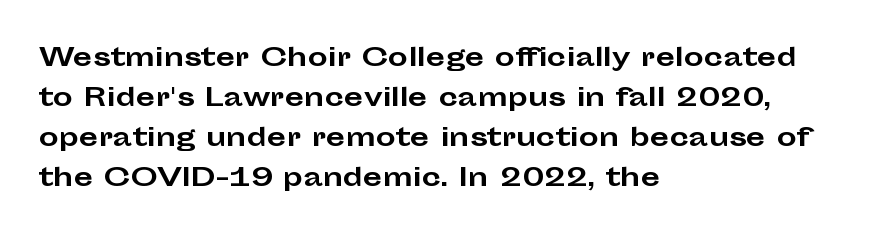
Tracking value appears to be zero — textbook default spacing. The text block is weighted toward the left margin, trailing off unevenly rightward. Posture: straight, roman, zero tilt. Regarding leading, the lines here are spaced in the standard way. Honestly, there is no underline to notice here at all. Thick stems and heavy bowls — unmistakably bold.
